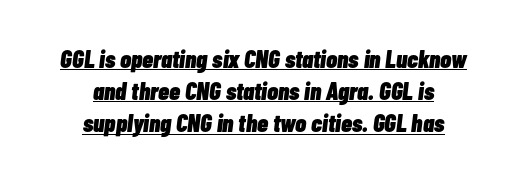
Q: Is the text bold? A: Yes.
Q: Is the text italic (slanted)? A: Yes, it leans right by about 7 degrees.
Q: Is the text underlined? A: Yes.
Q: How is the paragraph aligned? A: Centered.
Q: Is the spacing between letters normal or unusually wide? A: Normal.
Q: Is the spacing between lines tight, normal or loose? A: Normal.
